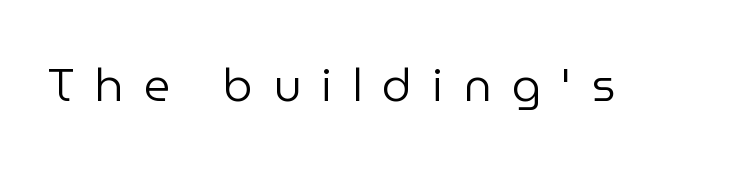
The image shows 46 px regular-weight sans-serif type, upright; set unusually wide letter spacing (+0.44 em), not underlined; low stroke contrast and a medium x-height.
